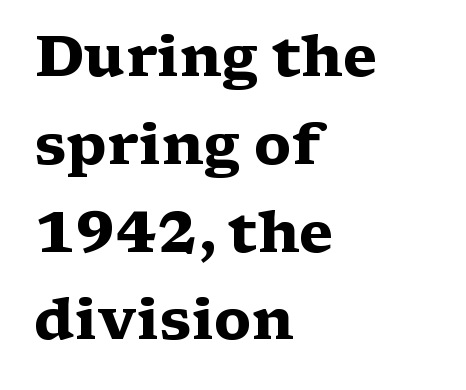
Caption: standard tracking, unaltered. Tall strokes in this sample are plumb rather than angled. The characters display serif detailing at their extremities. The baseline area is clear. Compared with an ordinary text face, these strokes are far heavier — a full bold. Baseline-to-baseline distance is the conventional proportion of letter height.
